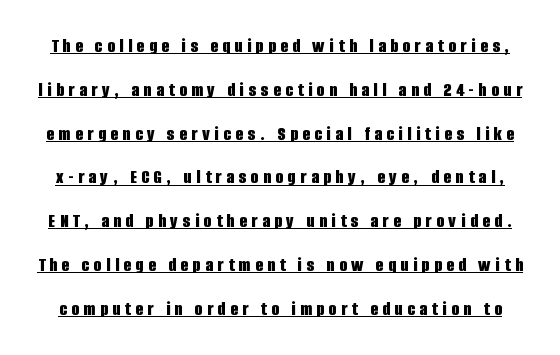
The image shows 20 px bold type, upright; set loose line spacing (2.19x), unusually wide letter spacing (+0.23 em), underlined.
